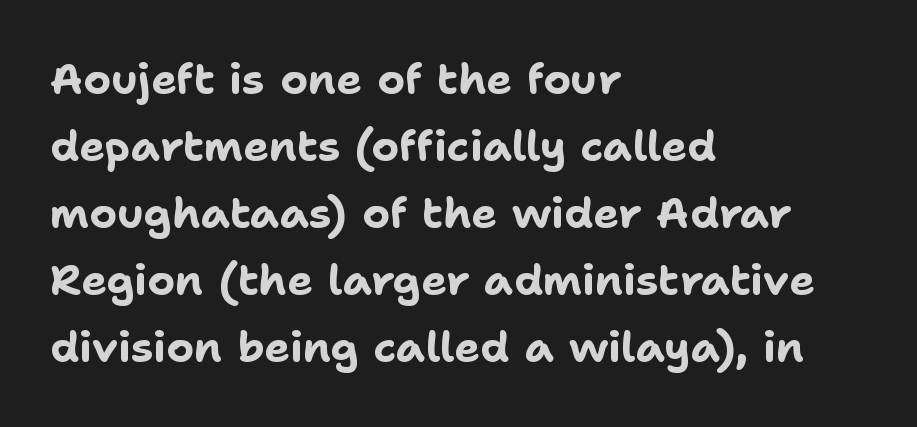
{"serif": "no", "italic": "no", "bold": "yes", "weight": "bold", "width": "normal", "stroke_contrast": "low", "x_height": "medium", "monospaced": "no", "underline": "no", "align": "left", "line_spacing": "normal", "line_spacing_ratio": 1.56, "letter_spacing": "normal", "letter_spacing_em": 0.0, "glyph_px": 43}
